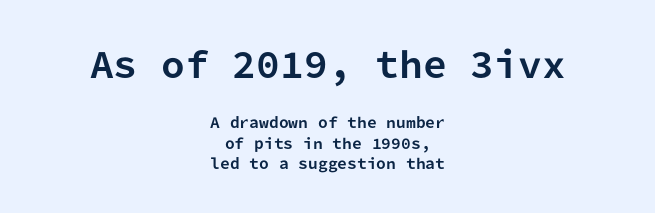
{"serif": "no", "italic": "no", "bold": "yes", "weight": "bold", "width": "normal", "stroke_contrast": "low", "x_height": "medium", "monospaced": "yes", "underline": "no", "align": "center", "line_spacing": "normal", "line_spacing_ratio": 1.45, "letter_spacing": "normal", "letter_spacing_em": 0.0, "larger_block": "first", "size_ratio": 2.43, "glyph_px": 34}
